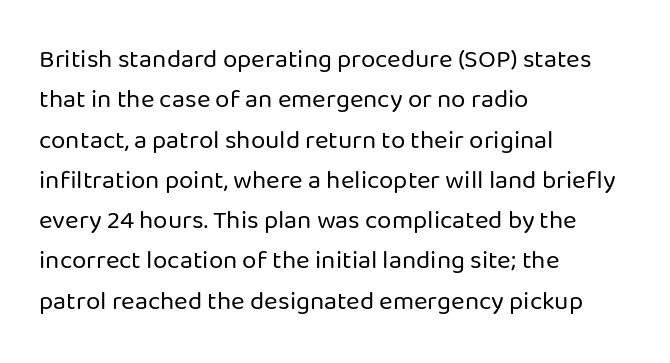
Check the space under the baseline: it is left empty. The type sits square on the baseline with zero lean. Line spacing here is normal. Casual observation: everything's shoved over to the left. Honestly, the letter spacing is just normal — you wouldn't notice it.
